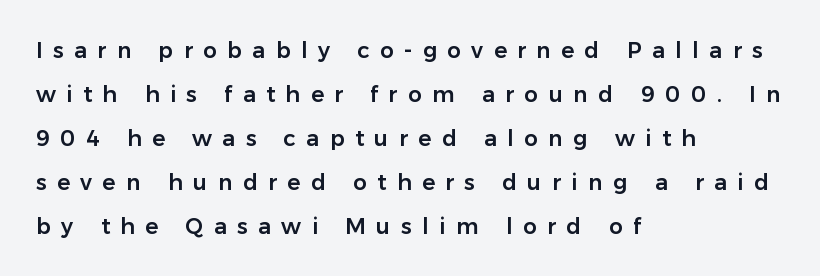
Q: Is the text italic (slanted)? A: No, it is upright.
Q: Is the text underlined? A: No.
Q: How is the paragraph aligned? A: Left-aligned.
Q: Is the spacing between letters normal or unusually wide? A: Unusually wide.
Q: Is the spacing between lines tight, normal or loose? A: Loose.
